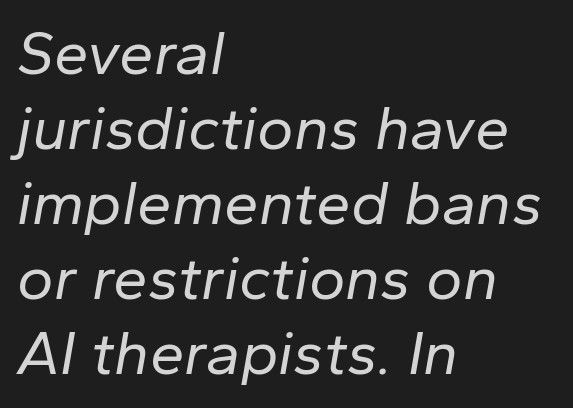
Q: Is the text bold? A: No.
Q: Is the text italic (slanted)? A: Yes, it leans right by about 10 degrees.
Q: Is the text underlined? A: No.
Q: How is the paragraph aligned? A: Left-aligned.
Q: Is the spacing between letters normal or unusually wide? A: Normal.
Q: Width (condensed, normal, or wide)? A: Normal.
Q: Stroke contrast? A: Low.
Q: x-height? A: Medium.
Q: Monospaced? A: No.
